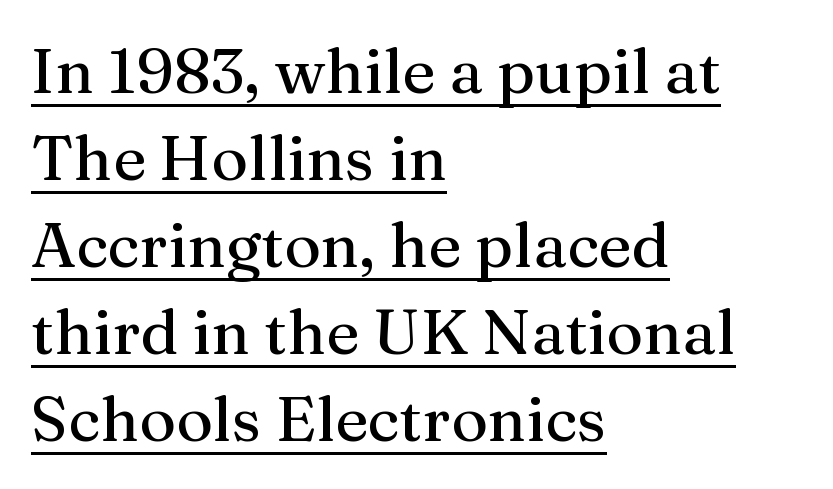
{"serif": "yes", "italic": "no", "width": "normal", "stroke_contrast": "medium", "x_height": "medium", "monospaced": "no", "underline": "yes", "align": "left", "line_spacing": "normal", "line_spacing_ratio": 1.38, "letter_spacing": "normal", "letter_spacing_em": 0.0, "glyph_px": 63}
